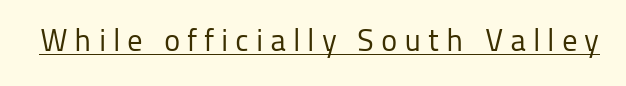
Q: Is the text bold? A: No.
Q: Is the text italic (slanted)? A: No, it is upright.
Q: Is the typeface a serif or a sans-serif typeface? A: Sans-serif.
Q: Is the text underlined? A: Yes.
Q: Is the spacing between letters normal or unusually wide? A: Unusually wide.
Q: Width (condensed, normal, or wide)? A: Normal.
Q: Stroke contrast? A: Low.
Q: x-height? A: Medium.
Q: Monospaced? A: No.
